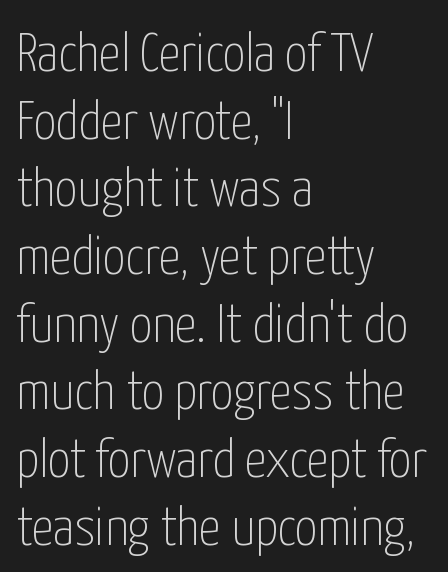
{"serif": "no", "italic": "no", "bold": "no", "weight": "thin", "width": "condensed", "stroke_contrast": "low", "x_height": "medium", "monospaced": "no", "underline": "no", "align": "left", "line_spacing_ratio": 1.23, "letter_spacing": "normal", "letter_spacing_em": 0.0, "glyph_px": 55}
